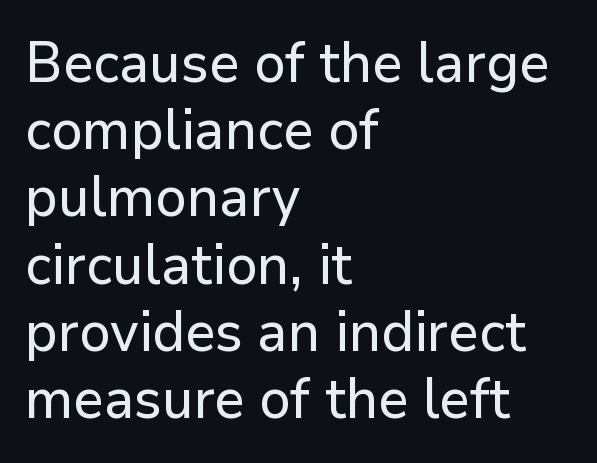
Lines of text with bare space underneath. Observe the absence of serifs on each vertical stroke in this sample. Do the characters align in a grid? No, the font is proportional. Left-aligned paragraph, ragged on the right.
